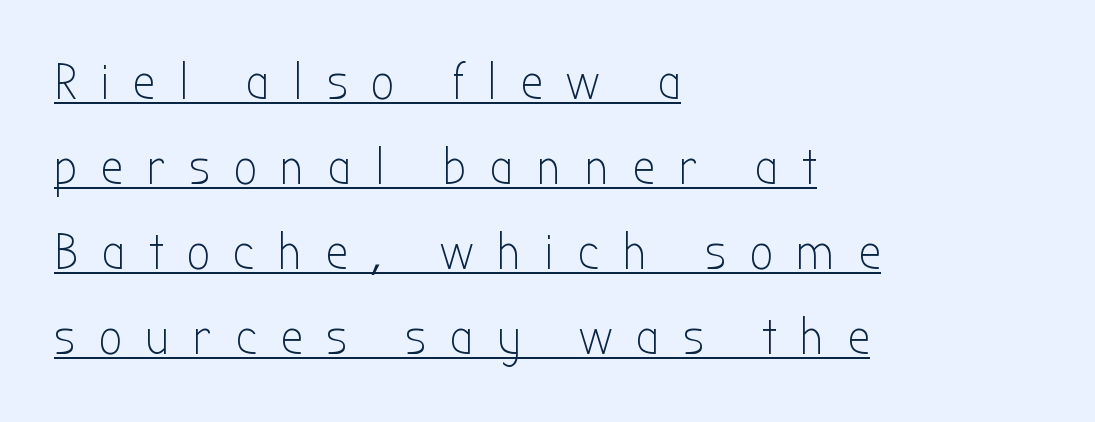
Q: Is the text bold? A: No.
Q: Is the text italic (slanted)? A: No, it is upright.
Q: Is the typeface a serif or a sans-serif typeface? A: Sans-serif.
Q: Is the text underlined? A: Yes.
Q: How is the paragraph aligned? A: Left-aligned.
Q: Is the spacing between letters normal or unusually wide? A: Unusually wide.
Q: Is the spacing between lines tight, normal or loose? A: Normal.
Q: Width (condensed, normal, or wide)? A: Condensed.
Q: Stroke contrast? A: Low.
Q: x-height? A: Medium.
Q: Monospaced? A: No.
